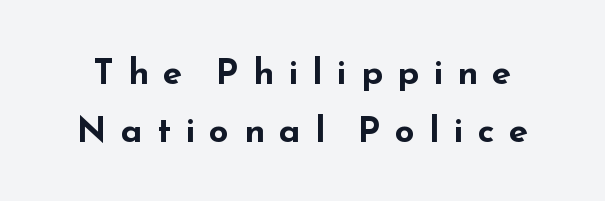
{"serif": "no", "italic": "no", "bold": "yes", "weight": "bold", "width": "wide", "stroke_contrast": "low", "x_height": "small", "monospaced": "no", "underline": "no", "line_spacing": "normal", "line_spacing_ratio": 1.65, "letter_spacing": "wide", "letter_spacing_em": 0.41, "glyph_px": 35}
